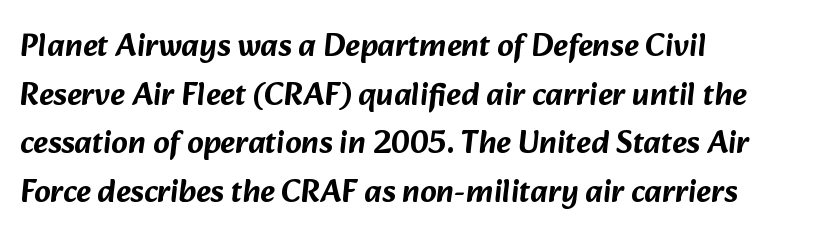
Q: Is the typeface a serif or a sans-serif typeface? A: Sans-serif.
Q: Is the text underlined? A: No.
Q: How is the paragraph aligned? A: Left-aligned.
Q: Is the spacing between letters normal or unusually wide? A: Normal.
Q: Is the spacing between lines tight, normal or loose? A: Normal.
Q: Width (condensed, normal, or wide)? A: Normal.
Q: Stroke contrast? A: Low.
Q: x-height? A: Medium.
Q: Monospaced? A: No.
